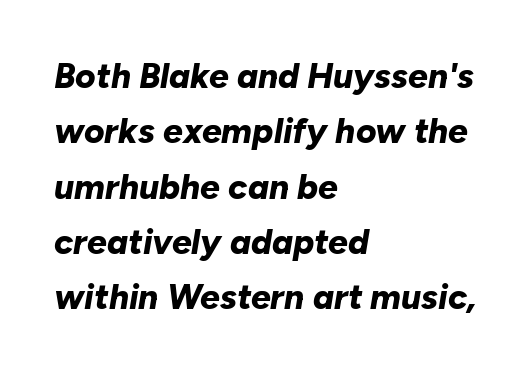
{"italic": "yes", "lean": "right", "slant_degrees": 10, "bold": "yes", "weight": "bold", "width": "normal", "stroke_contrast": "low", "x_height": "medium", "monospaced": "no", "underline": "no", "align": "left", "line_spacing": "normal", "line_spacing_ratio": 1.58, "letter_spacing": "normal", "letter_spacing_em": 0.0, "glyph_px": 35}
